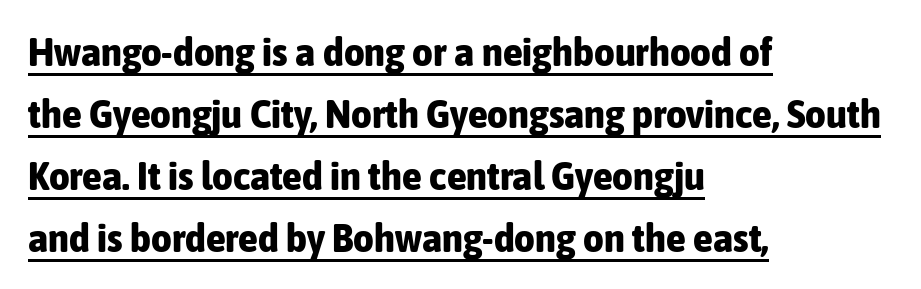
Vertical spacing — default. Note the varied advance widths — an 'i' is clearly narrower than an 'm'. Teacher's note: observe the even left margin — that is flush-left alignment. The type family on display is of the sans-serif kind. Letter spacing: default. Students, observe the line beneath the letters — that is underlining.
